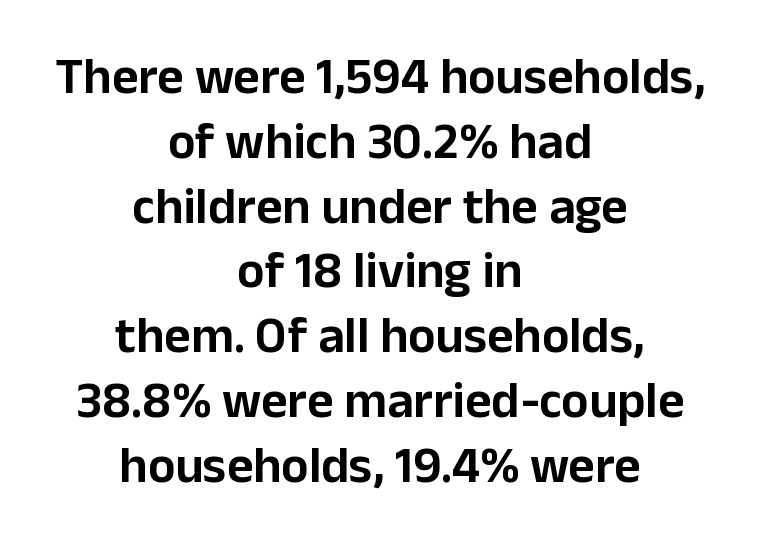
{"serif": "no", "italic": "no", "width": "normal", "stroke_contrast": "low", "x_height": "medium", "monospaced": "no", "underline": "no", "align": "center", "line_spacing": "normal", "line_spacing_ratio": 1.27, "letter_spacing": "normal", "letter_spacing_em": 0.0, "glyph_px": 51}
